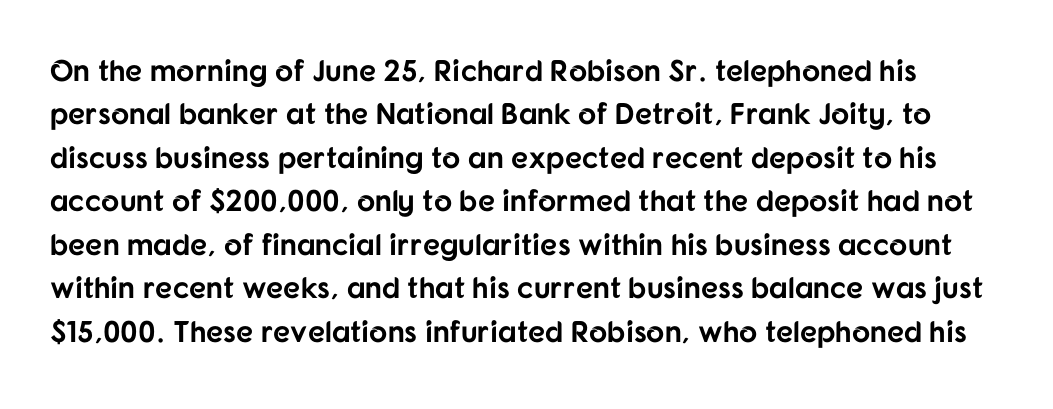
{"serif": "no", "italic": "no", "bold": "yes", "weight": "bold", "width": "normal", "stroke_contrast": "low", "x_height": "medium", "monospaced": "no", "underline": "no", "line_spacing": "normal", "line_spacing_ratio": 1.45, "letter_spacing": "normal", "letter_spacing_em": 0.0, "glyph_px": 30}
